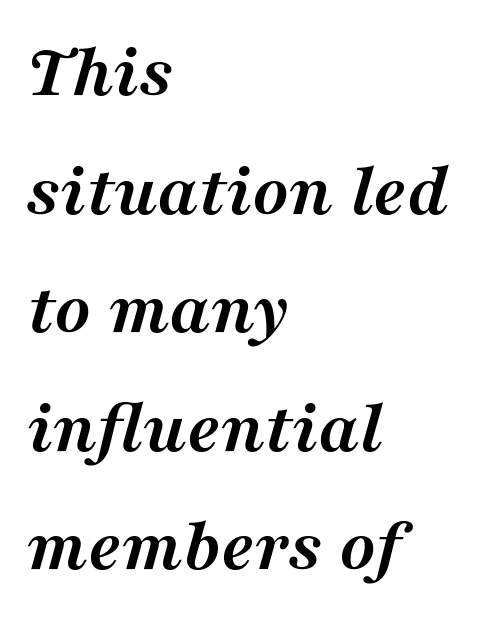
The image shows 76 px semibold serif type, italic (leaning right); set left-aligned, normal line spacing (1.56x), normal letter spacing, not underlined; medium stroke contrast and a medium x-height.
